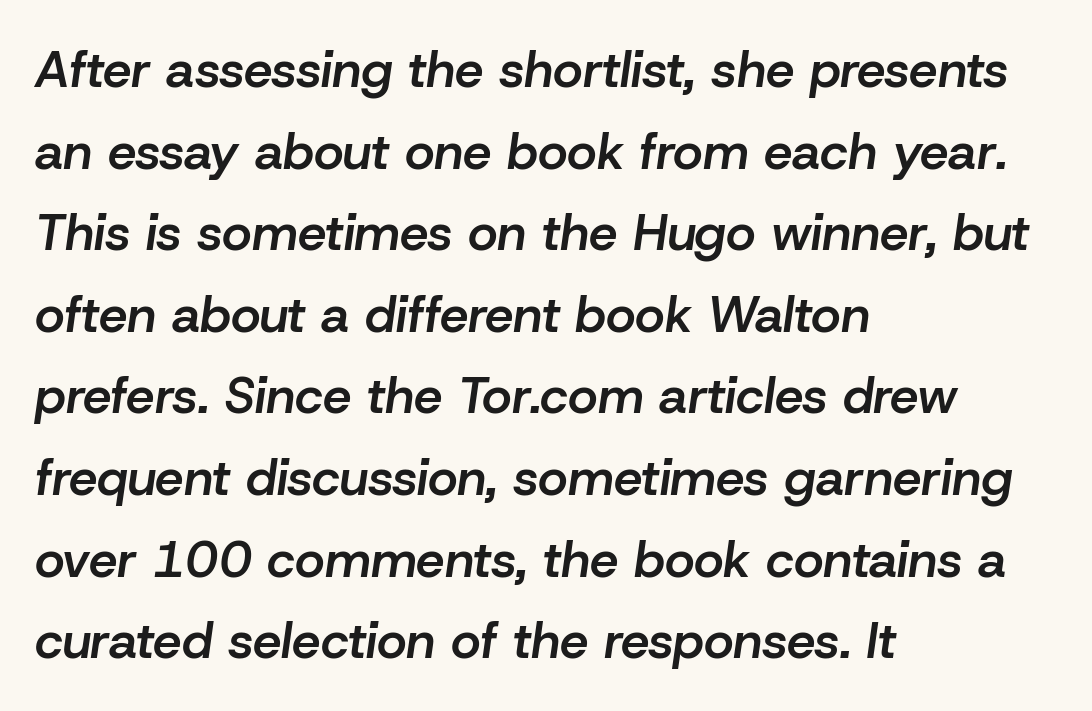
The image shows 51 px semibold type, italic (leaning right); set left-aligned, normal line spacing (1.6x), normal letter spacing, not underlined; low stroke contrast and a medium x-height.
